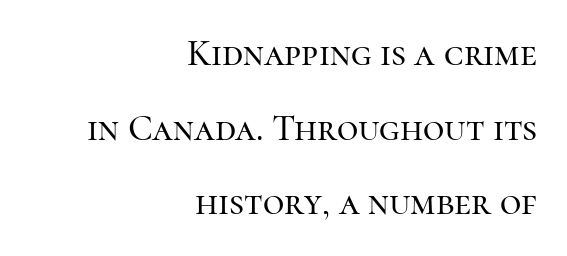
Q: Is the text italic (slanted)? A: No, it is upright.
Q: Is the typeface a serif or a sans-serif typeface? A: Serif.
Q: Is the text underlined? A: No.
Q: How is the paragraph aligned? A: Right-aligned.
Q: Is the spacing between letters normal or unusually wide? A: Normal.
Q: Is the spacing between lines tight, normal or loose? A: Loose.
Q: Width (condensed, normal, or wide)? A: Normal.
Q: Stroke contrast? A: High.
Q: x-height? A: Medium.
Q: Monospaced? A: No.
